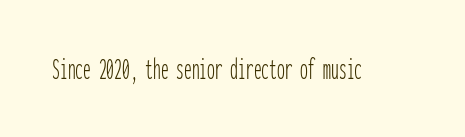
{"serif": "no", "italic": "no", "bold": "no", "weight": "thin", "width": "condensed", "stroke_contrast": "low", "x_height": "medium", "monospaced": "yes", "underline": "no", "letter_spacing": "normal", "letter_spacing_em": 0.0, "glyph_px": 31}
